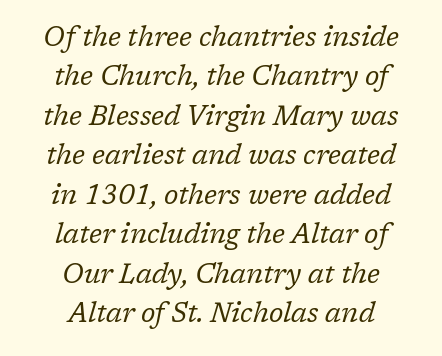
Q: Is the text bold? A: No.
Q: Is the text italic (slanted)? A: Yes, it leans right by about 17 degrees.
Q: Is the text underlined? A: No.
Q: How is the paragraph aligned? A: Centered.
Q: Is the spacing between letters normal or unusually wide? A: Normal.
Q: Is the spacing between lines tight, normal or loose? A: Normal.
